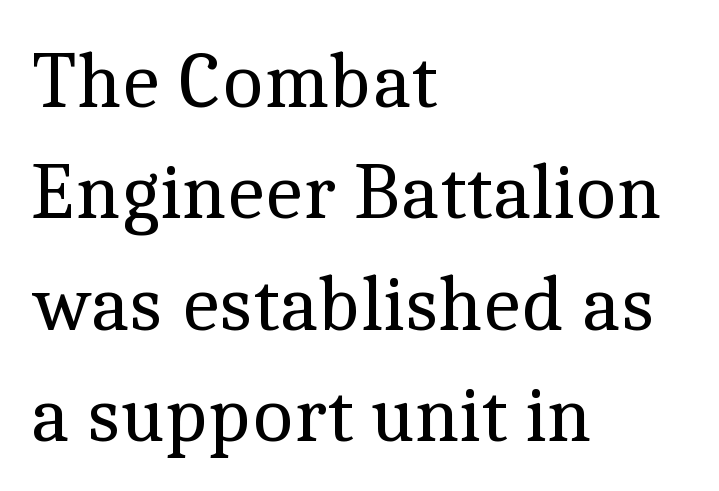
Q: Is the text bold? A: No.
Q: Is the text italic (slanted)? A: No, it is upright.
Q: Is the typeface a serif or a sans-serif typeface? A: Serif.
Q: Is the text underlined? A: No.
Q: How is the paragraph aligned? A: Left-aligned.
Q: Is the spacing between letters normal or unusually wide? A: Normal.
Q: Is the spacing between lines tight, normal or loose? A: Normal.
Q: Width (condensed, normal, or wide)? A: Normal.
Q: x-height? A: Medium.
Q: Monospaced? A: No.
